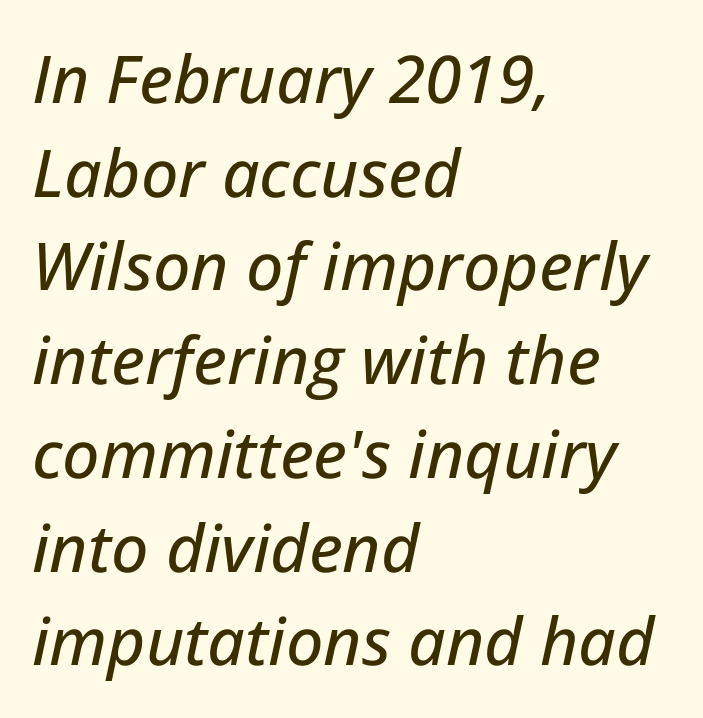
The image shows 66 px text type, italic (leaning right); set left-aligned, normal line spacing (1.42x), normal letter spacing, not underlined; low stroke contrast and a medium x-height.
